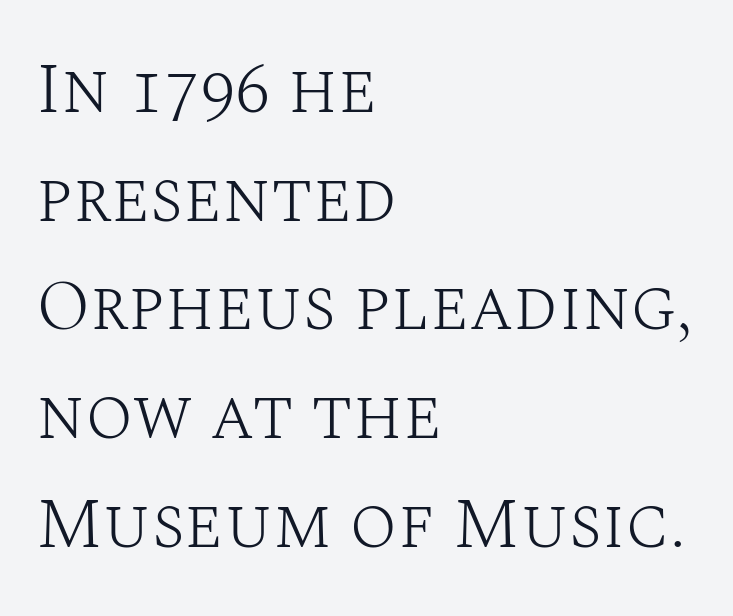
The image shows 71 px light serif type, upright; set left-aligned, normal line spacing (1.53x), normal letter spacing, not underlined; medium stroke contrast and a large x-height.
